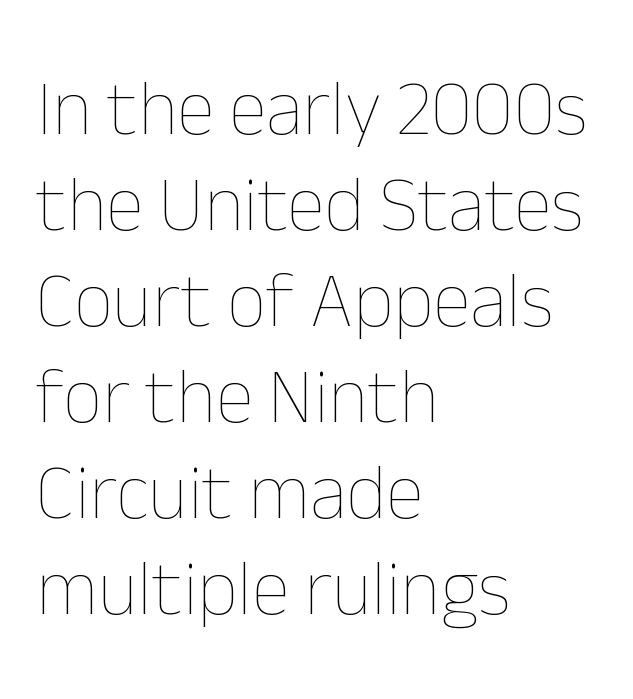
A typesetter would call this zero additional tracking. Each line starts at the same left margin while the right side varies. This sample has the flowing, uneven cadence of proportional lettering. The area under the type is left untouched. The face looks like a standard text weight, possibly lighter.
